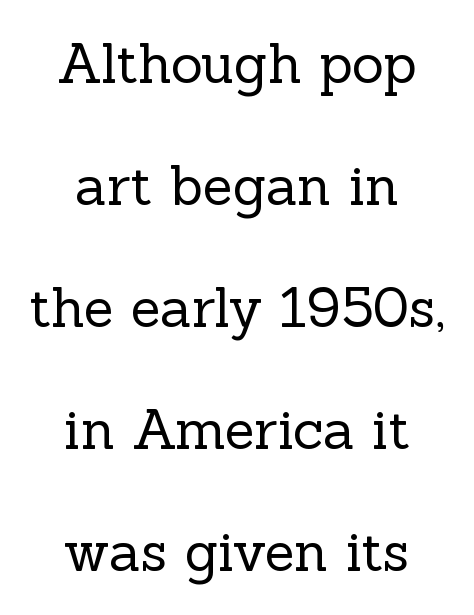
No italicization has been applied; the sample stays upright. Check under the words: just untouched page. Note the varied advance widths — an 'i' is clearly narrower than an 'm'. The typesetter chose a symmetrical, centered arrangement here. Is this a sans? No — the strokes have serifs. Vertically, the passage feels expansive, rows floating well apart.
